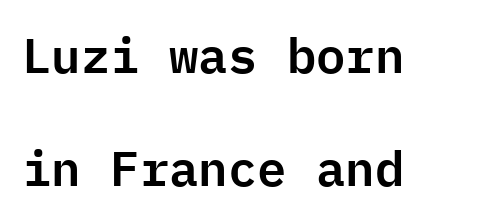
Letter spacing: default. Stroke terminals: plain, sans-serif. This sample has the even, mechanical cadence of fixed-width lettering. This sample is left-justified, so line endings fall wherever the words run out. This rendering features lettering with no underline.
